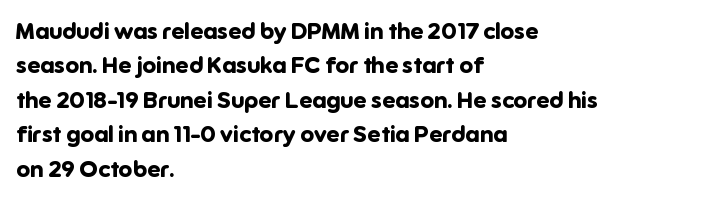
The image shows 23 px bold type, upright; set left-aligned, normal line spacing (1.5x), normal letter spacing, not underlined.
